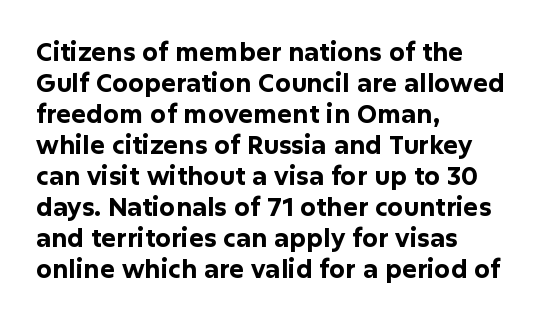
{"italic": "no", "bold": "yes", "underline": "no", "align": "left", "line_spacing_ratio": 1.24, "letter_spacing": "normal", "letter_spacing_em": 0.0, "glyph_px": 25}
